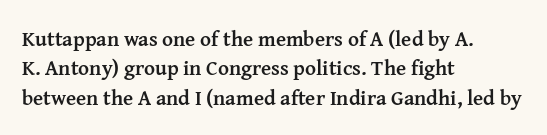
{"italic": "no", "bold": "yes", "underline": "no", "align": "left", "line_spacing": "normal", "line_spacing_ratio": 1.4, "letter_spacing": "normal", "letter_spacing_em": 0.0, "glyph_px": 21}
